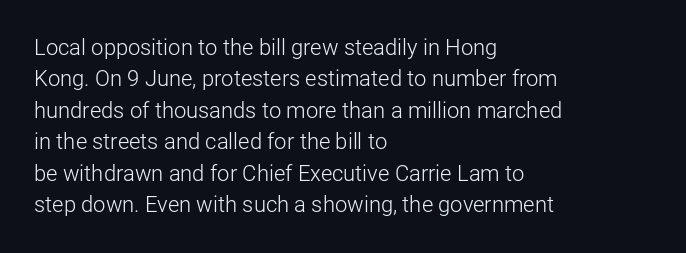
{"italic": "no", "bold": "no", "underline": "no", "align": "left", "line_spacing": "normal", "line_spacing_ratio": 1.43, "letter_spacing": "normal", "letter_spacing_em": 0.0, "glyph_px": 22}
